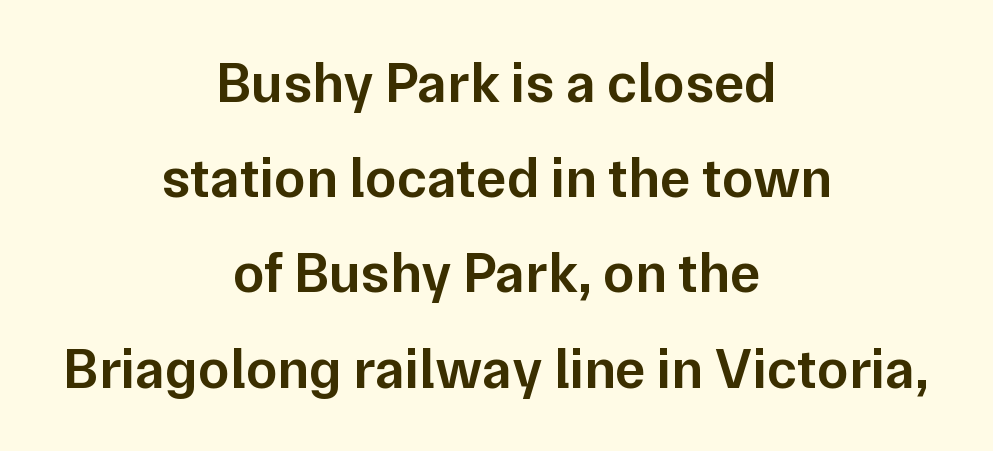
The baseline area is clear. The text block is weighted toward neither margin, spreading evenly from the middle. This sample keeps an unexceptional amount of space between lines. When letters stand straight like this, we call the style roman or upright.
